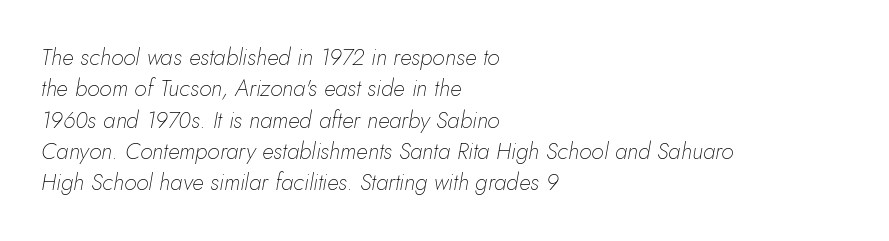
The passage shown is not bold in any degree. The face used here is rendered with its standard letterfit. Would a proofreader flag this as italicized? Yes. What's the leading like? Ordinary, nothing unusual. One-word summary of the alignment: left. Plain, unruled lines of type.
